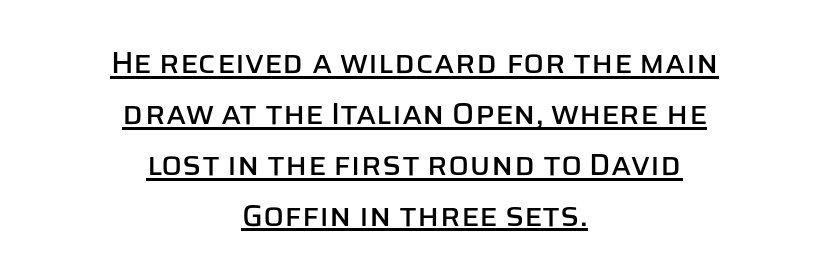
Is the letter spacing exaggerated? No — it looks like the ordinary default. Character widths vary here, with narrow letters taking less room than wide ones. Every character sits straight up, as roman type does. The rag falls on both sides of this text block equally. The face used here appears with an underline applied. The leading is moderate, giving the passage an even texture.
